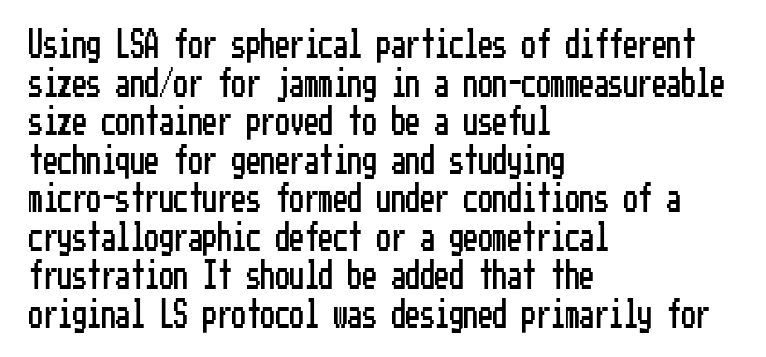
The image shows 29 px condensed sans-serif type, upright; set left-aligned, normal line spacing (1.33x), normal letter spacing, not underlined; low stroke contrast and a medium x-height.
